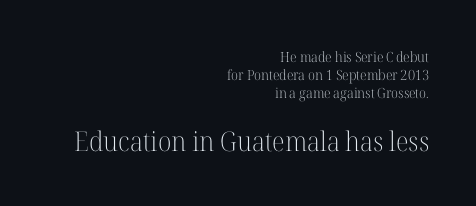
The image shows 27 px text type, upright; set right-aligned, normal line spacing (1.27x), normal letter spacing, not underlined; the second (bottom) block is 1.93x larger.
